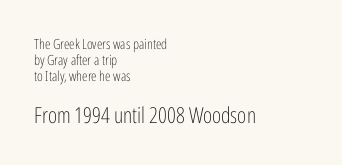
The image shows 22 px text type, upright; set left-aligned, tight line spacing (1.13x), normal letter spacing, not underlined; the second (bottom) block is 1.57x larger.
